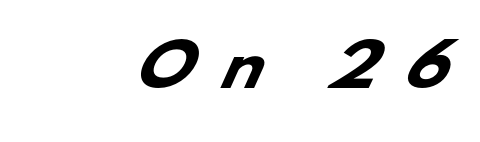
{"serif": "no", "bold": "yes", "weight": "heavy", "width": "wide", "stroke_contrast": "low", "x_height": "small", "monospaced": "no", "underline": "no", "letter_spacing": "wide", "letter_spacing_em": 0.48, "glyph_px": 57}
